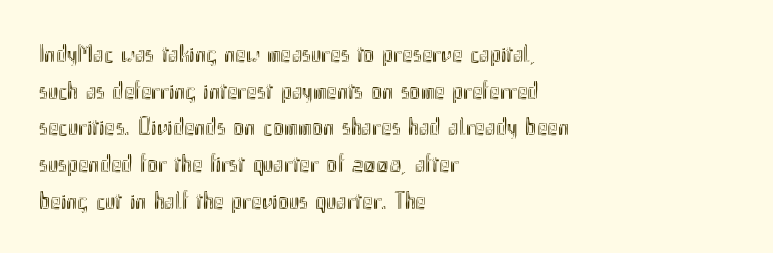
{"italic": "no", "underline": "no", "align": "left", "line_spacing": "normal", "line_spacing_ratio": 1.47, "letter_spacing": "normal", "letter_spacing_em": 0.0, "glyph_px": 25}
